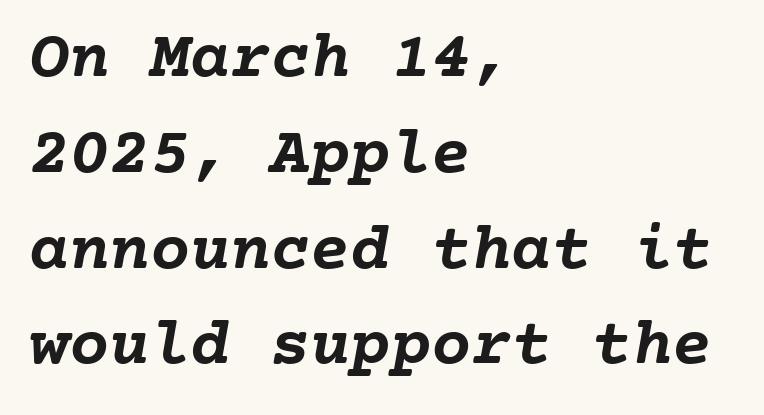
{"bold": "yes", "weight": "semibold", "width": "normal", "stroke_contrast": "low", "x_height": "medium", "monospaced": "yes", "underline": "no", "align": "left", "line_spacing": "normal", "line_spacing_ratio": 1.43, "letter_spacing": "normal", "letter_spacing_em": 0.0, "glyph_px": 67}
